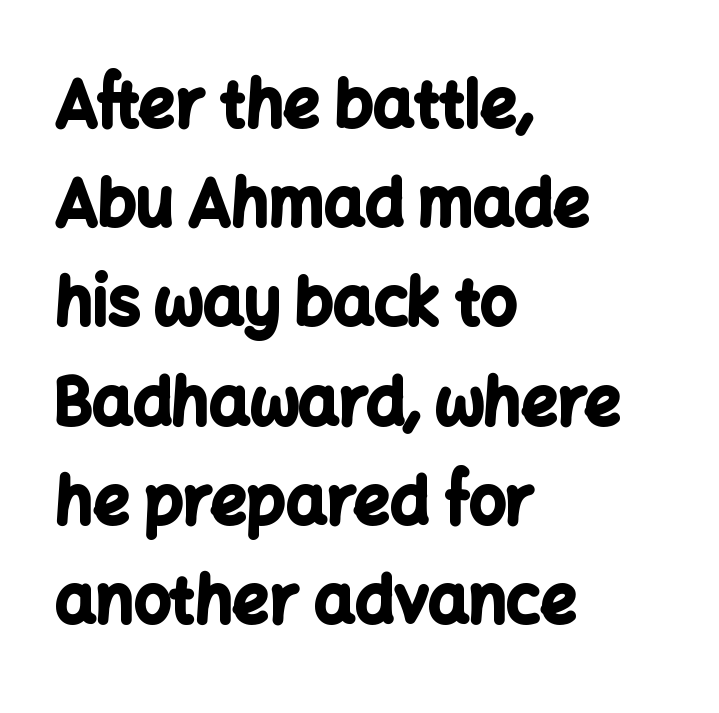
Q: Is the text bold? A: Yes.
Q: Is the text italic (slanted)? A: No, it is upright.
Q: Is the typeface a serif or a sans-serif typeface? A: Sans-serif.
Q: Is the text underlined? A: No.
Q: How is the paragraph aligned? A: Left-aligned.
Q: Is the spacing between letters normal or unusually wide? A: Normal.
Q: Is the spacing between lines tight, normal or loose? A: Normal.
Q: Width (condensed, normal, or wide)? A: Normal.
Q: Stroke contrast? A: Low.
Q: x-height? A: Medium.
Q: Monospaced? A: No.
